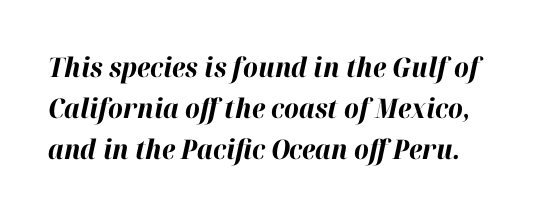
The image shows 27 px bold type, italic (leaning right); set normal line spacing (1.51x), normal letter spacing, not underlined.
